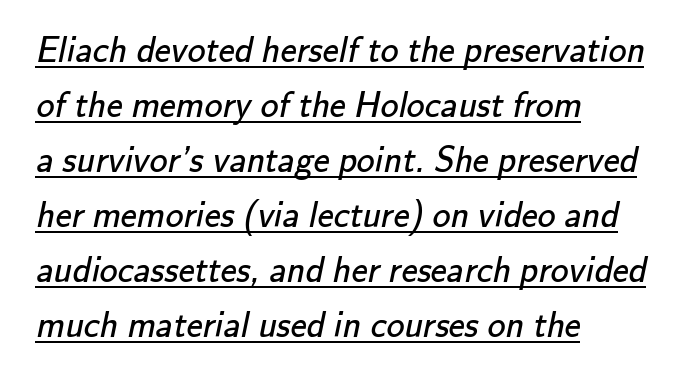
The image shows 36 px regular-weight sans-serif type; set left-aligned, normal line spacing (1.53x), normal letter spacing, underlined; low stroke contrast and a small x-height.
